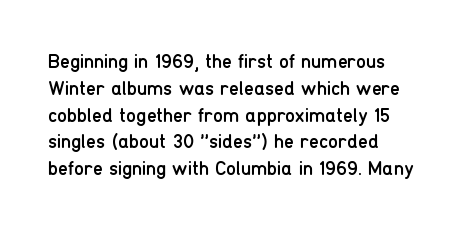
{"italic": "no", "bold": "no", "underline": "no", "align": "left", "line_spacing": "normal", "line_spacing_ratio": 1.34, "letter_spacing": "normal", "letter_spacing_em": 0.0, "glyph_px": 20}
